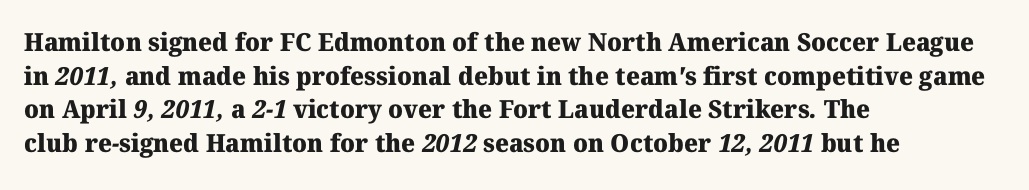
{"bold": "yes", "underline": "no", "align": "left", "line_spacing": "normal", "line_spacing_ratio": 1.35, "letter_spacing": "normal", "letter_spacing_em": 0.0, "glyph_px": 25}
